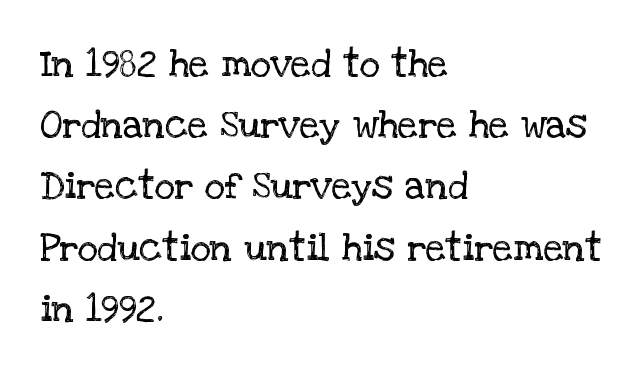
Q: Is the text bold? A: No.
Q: Is the text italic (slanted)? A: No, it is upright.
Q: Is the typeface a serif or a sans-serif typeface? A: Serif.
Q: Is the text underlined? A: No.
Q: How is the paragraph aligned? A: Left-aligned.
Q: Is the spacing between letters normal or unusually wide? A: Normal.
Q: Is the spacing between lines tight, normal or loose? A: Normal.
Q: Width (condensed, normal, or wide)? A: Normal.
Q: Stroke contrast? A: Low.
Q: x-height? A: Large.
Q: Monospaced? A: No.
